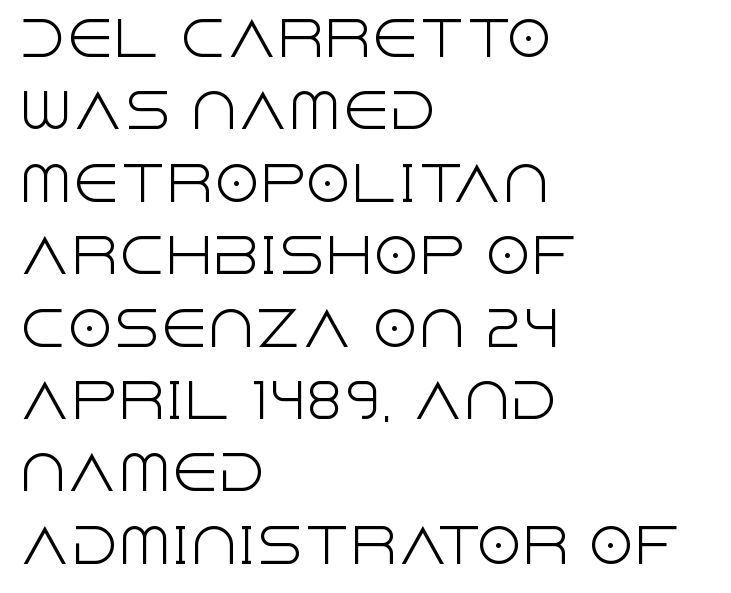
Regarding serifs, this sample does without them. A typesetter would call this proportional, since set widths differ per character. The vertical gap from one line to the next is medium. Standard letterfit; no display-style spreading of the glyphs. The specimen reads as upright at a glance. This rendering uses left alignment, leaving the right contour irregular.
